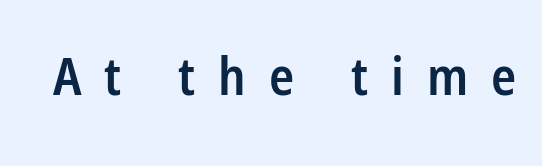
How are the letters spaced? Widely, with obvious added tracking. Italic: no, the glyphs are upright roman. Heft: intermediate — a semibold. Check where the strokes stop: nothing finishes them off — pure sans.
